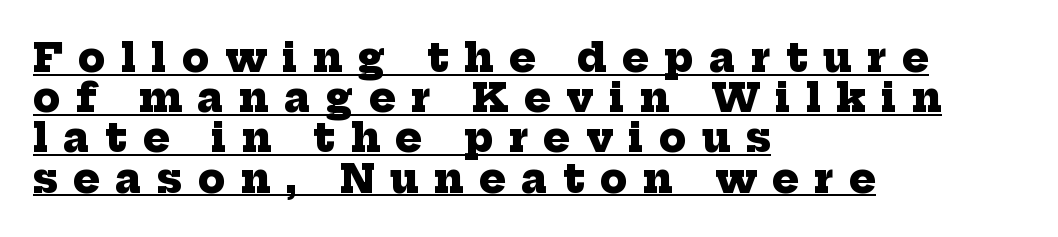
{"serif": "yes", "bold": "yes", "weight": "heavy", "width": "normal", "stroke_contrast": "low", "x_height": "medium", "monospaced": "no", "underline": "yes", "align": "left", "line_spacing": "tight", "line_spacing_ratio": 1.03, "letter_spacing": "wide", "letter_spacing_em": 0.4, "glyph_px": 39}
